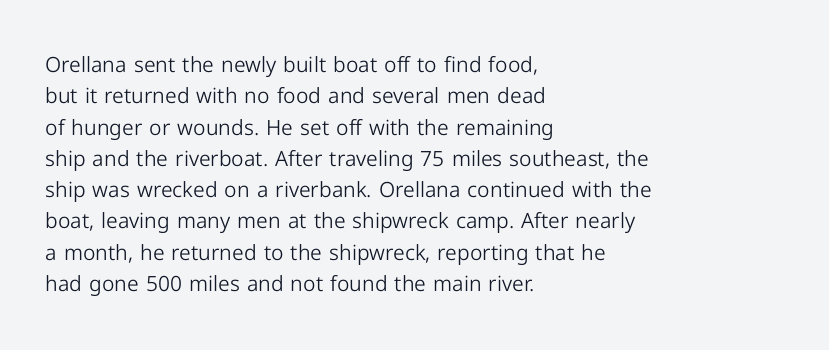
The image shows 21 px text type, upright; set left-aligned, normal line spacing (1.49x), normal letter spacing, not underlined.
